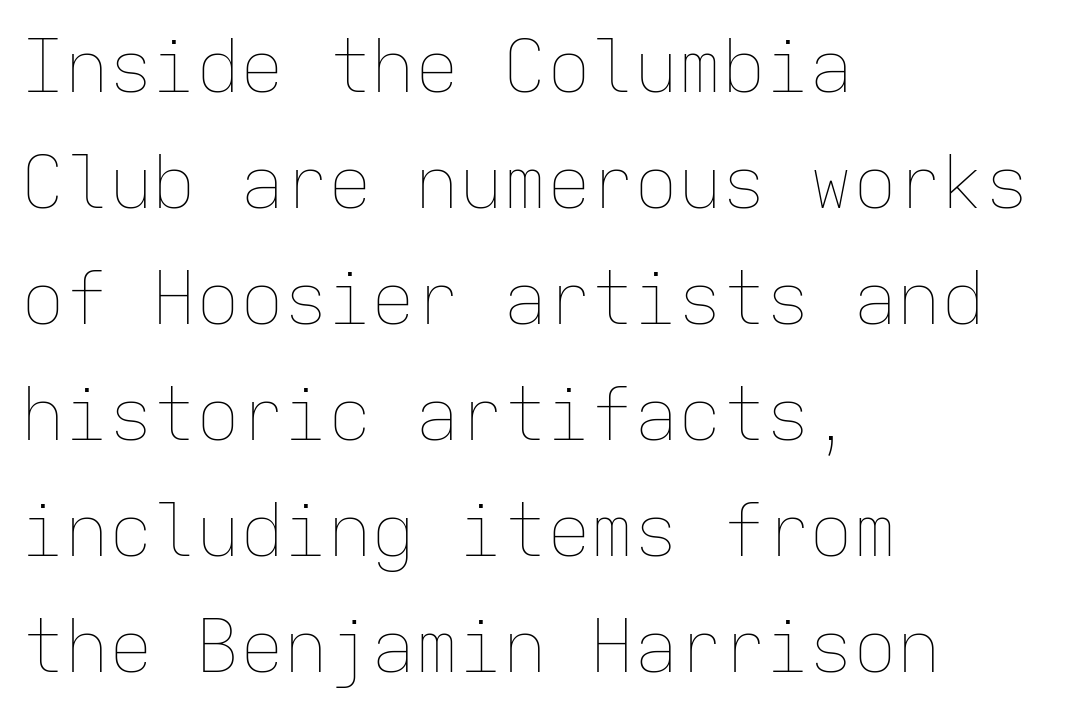
The image shows 73 px thin type, upright, monospaced; set left-aligned, normal line spacing (1.59x), normal letter spacing, not underlined; low stroke contrast and a medium x-height.
